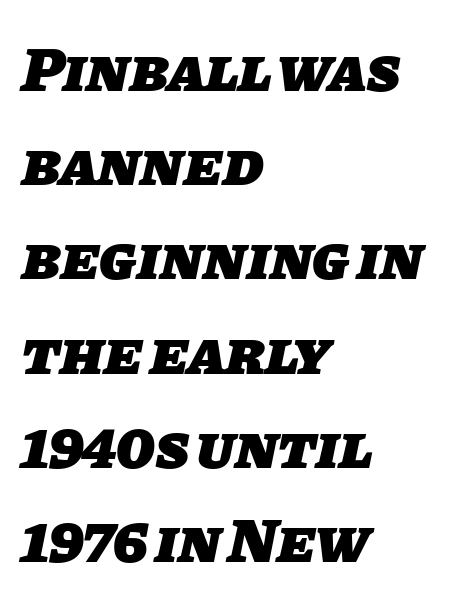
Caption: multi-line text, flush left, ragged right. Each new line begins a customary step beneath the previous one. The letterforms sit shoulder to shoulder at normal distance. The typesetting leans heavy: a genuine bold.
